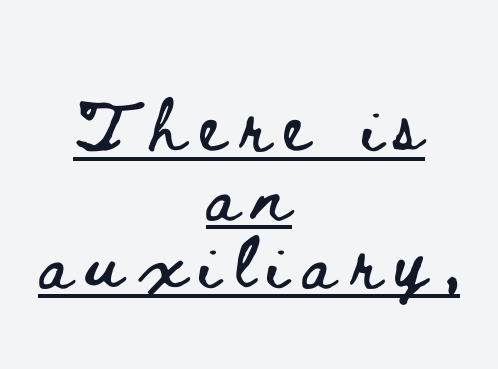
The image shows 68 px wide type; set centered, tight line spacing (1.01x), unusually wide letter spacing (+0.22 em), underlined; low stroke contrast and a small x-height.
